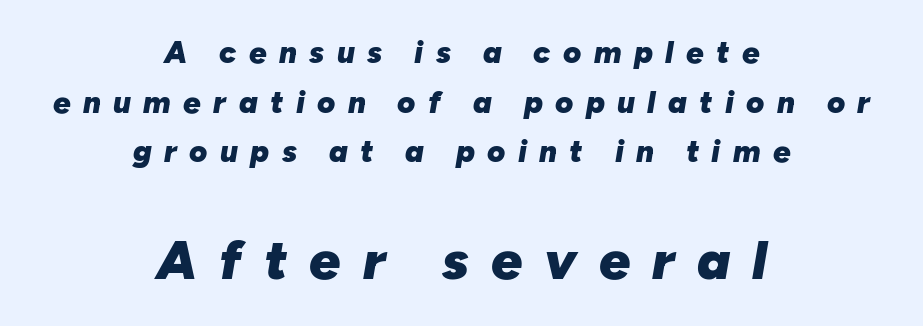
Q: Is the text bold? A: Yes.
Q: Is the text italic (slanted)? A: Yes, it leans right by about 10 degrees.
Q: Is the text underlined? A: No.
Q: How is the paragraph aligned? A: Centered.
Q: Is the spacing between letters normal or unusually wide? A: Unusually wide.
Q: Is the spacing between lines tight, normal or loose? A: Normal.
Q: Which block of text is set in a larger size, the first (top) or the second (bottom)? A: The second (bottom) one.
Q: Width (condensed, normal, or wide)? A: Normal.
Q: Stroke contrast? A: Low.
Q: x-height? A: Medium.
Q: Monospaced? A: No.
